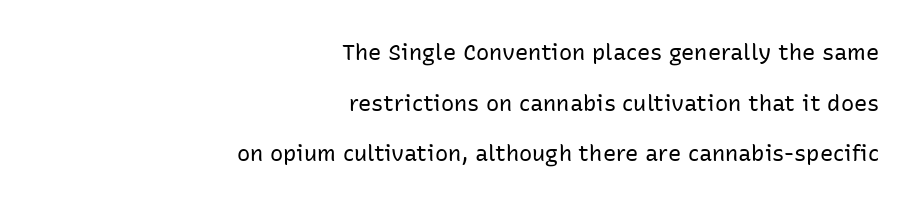
{"italic": "no", "bold": "no", "underline": "no", "align": "right", "line_spacing": "loose", "line_spacing_ratio": 2.3, "letter_spacing": "normal", "letter_spacing_em": 0.0, "glyph_px": 22}
